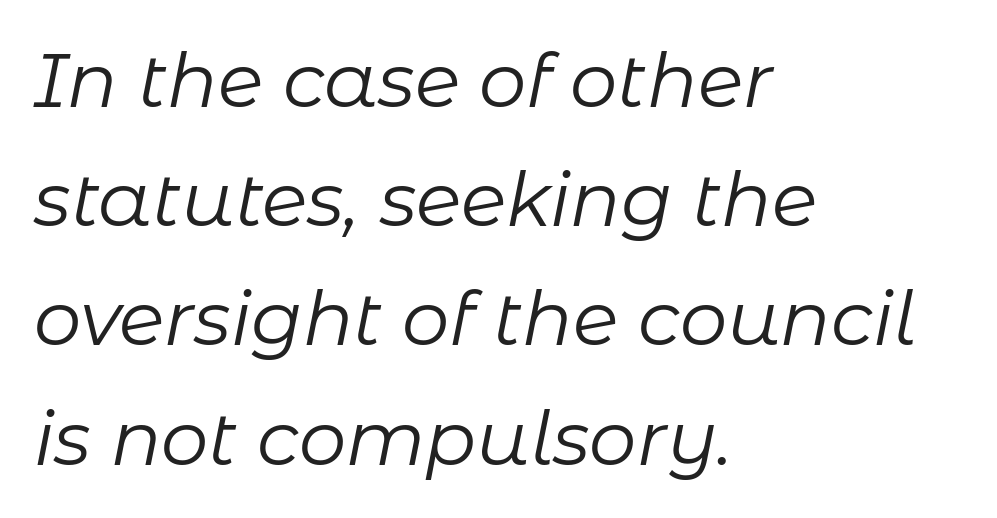
Q: Is the text bold? A: No.
Q: Is the text italic (slanted)? A: Yes, it leans right by about 11 degrees.
Q: Is the text underlined? A: No.
Q: How is the paragraph aligned? A: Left-aligned.
Q: Is the spacing between letters normal or unusually wide? A: Normal.
Q: Is the spacing between lines tight, normal or loose? A: Normal.
Q: Width (condensed, normal, or wide)? A: Normal.
Q: Stroke contrast? A: Low.
Q: x-height? A: Medium.
Q: Monospaced? A: No.
